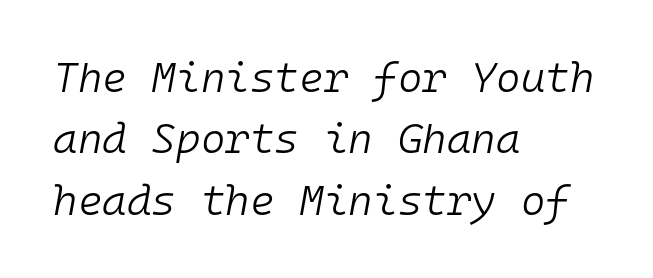
The image shows 42 px light type, italic (leaning right), monospaced; set left-aligned, normal line spacing (1.46x), normal letter spacing, not underlined; low stroke contrast and a medium x-height.
